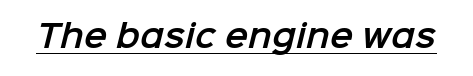
{"serif": "no", "width": "normal", "stroke_contrast": "low", "x_height": "medium", "monospaced": "no", "underline": "yes", "letter_spacing": "normal", "letter_spacing_em": 0.0, "glyph_px": 31}
